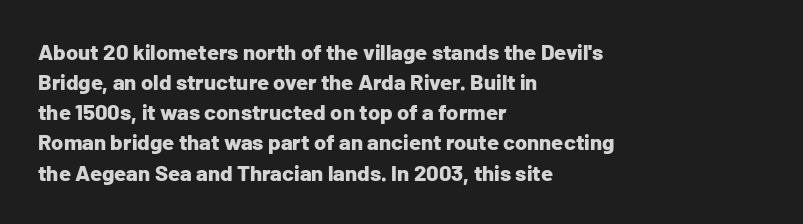
Q: Is the text bold? A: Yes.
Q: Is the text italic (slanted)? A: No, it is upright.
Q: Is the text underlined? A: No.
Q: How is the paragraph aligned? A: Left-aligned.
Q: Is the spacing between letters normal or unusually wide? A: Normal.
Q: Is the spacing between lines tight, normal or loose? A: Normal.
